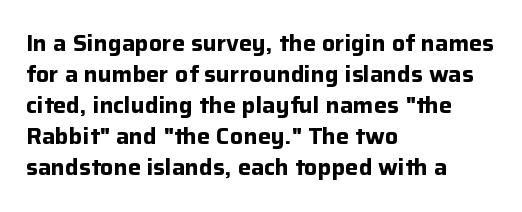
Ordinary non-slanted type is in use. The space between consecutive lines is moderate. The strokes are fattened all the way to bold. No extra tracking has been applied to these lines. Quick note: underline off. The typesetter chose a ragged-right arrangement here.
